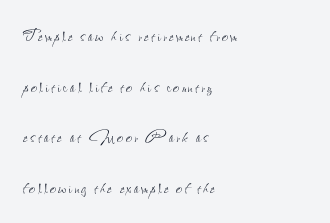
Descenders hang freely into open space. Is the block centered? No — it sits flush against the left margin. The font is comparable to plain body text, perhaps lighter. Horizontal bands of white between lines are thick stripes.
